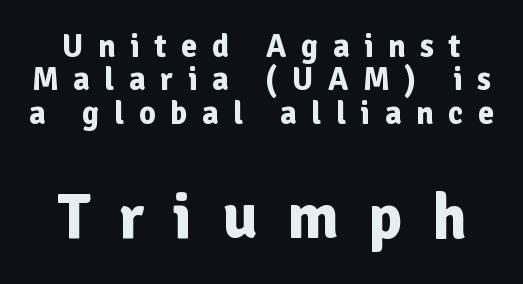
Q: Is the text bold? A: Yes.
Q: Is the text italic (slanted)? A: No, it is upright.
Q: Is the typeface a serif or a sans-serif typeface? A: Sans-serif.
Q: Is the text underlined? A: No.
Q: Is the spacing between letters normal or unusually wide? A: Unusually wide.
Q: Is the spacing between lines tight, normal or loose? A: Tight.
Q: Which block of text is set in a larger size, the first (top) or the second (bottom)? A: The second (bottom) one.
Q: Width (condensed, normal, or wide)? A: Normal.
Q: Stroke contrast? A: Low.
Q: x-height? A: Medium.
Q: Monospaced? A: No.
